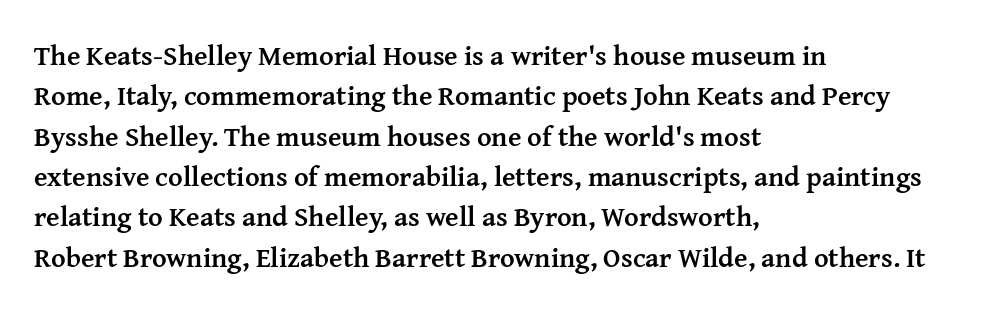
The strip under each line holds only bare page. Strong, thick strokes mark this as bold type. Regular leading. This is the regular roman posture of the typeface. Note the varied advance widths — an 'i' is clearly narrower than an 'm'. The type is set solid horizontally, with unmodified tracking.
